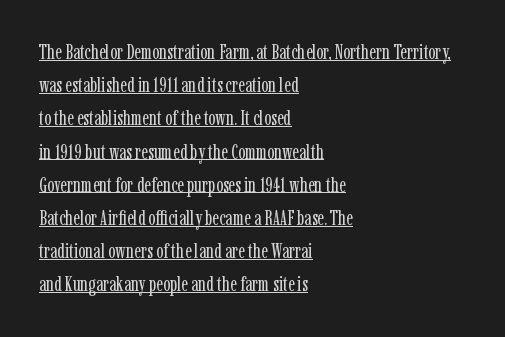
{"italic": "no", "bold": "no", "underline": "yes", "align": "left", "line_spacing": "normal", "line_spacing_ratio": 1.58, "letter_spacing": "normal", "letter_spacing_em": 0.0, "glyph_px": 21}
